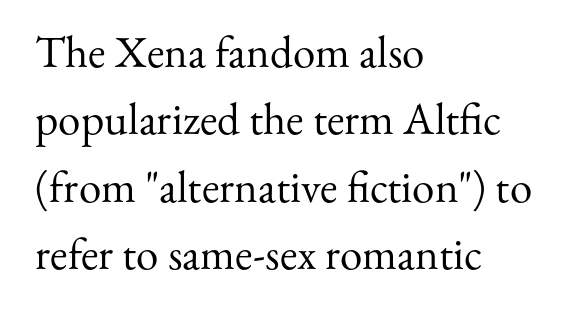
{"serif": "yes", "italic": "no", "bold": "no", "weight": "regular", "width": "normal", "stroke_contrast": "medium", "x_height": "small", "monospaced": "no", "underline": "no", "align": "left", "line_spacing": "normal", "line_spacing_ratio": 1.5, "letter_spacing": "normal", "letter_spacing_em": 0.0, "glyph_px": 45}
